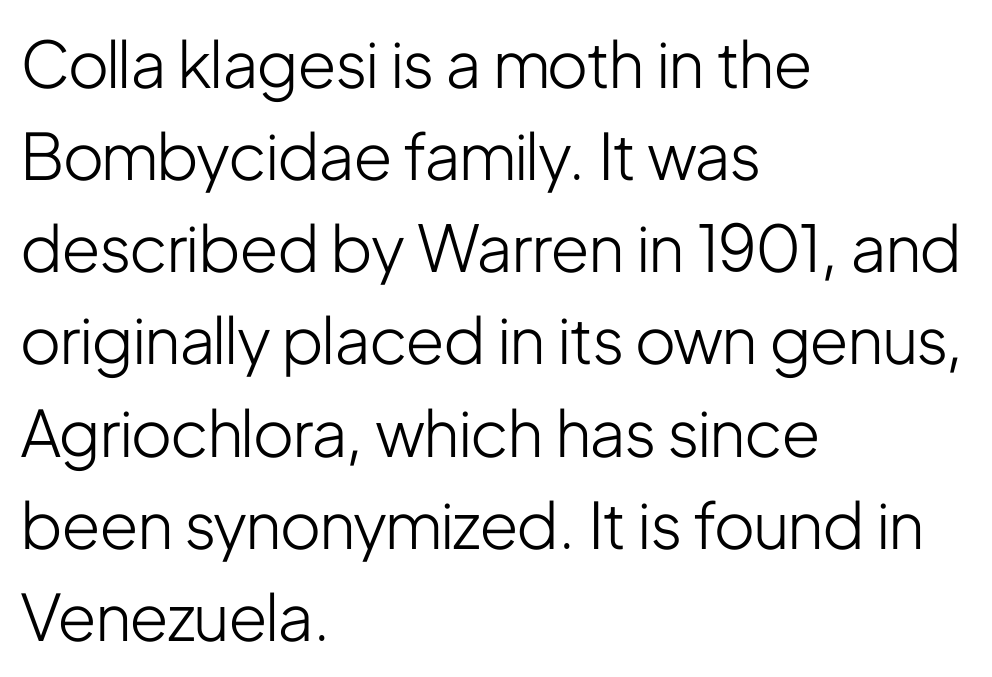
{"serif": "no", "italic": "no", "bold": "no", "weight": "light", "width": "condensed", "stroke_contrast": "low", "x_height": "medium", "monospaced": "no", "underline": "no", "align": "left", "line_spacing": "normal", "line_spacing_ratio": 1.44, "letter_spacing": "normal", "letter_spacing_em": 0.0, "glyph_px": 64}
